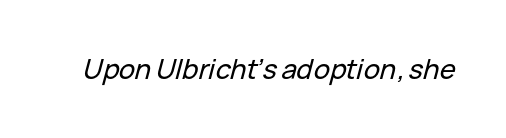
The image shows 27 px text type, italic (leaning right); set normal letter spacing, not underlined.
